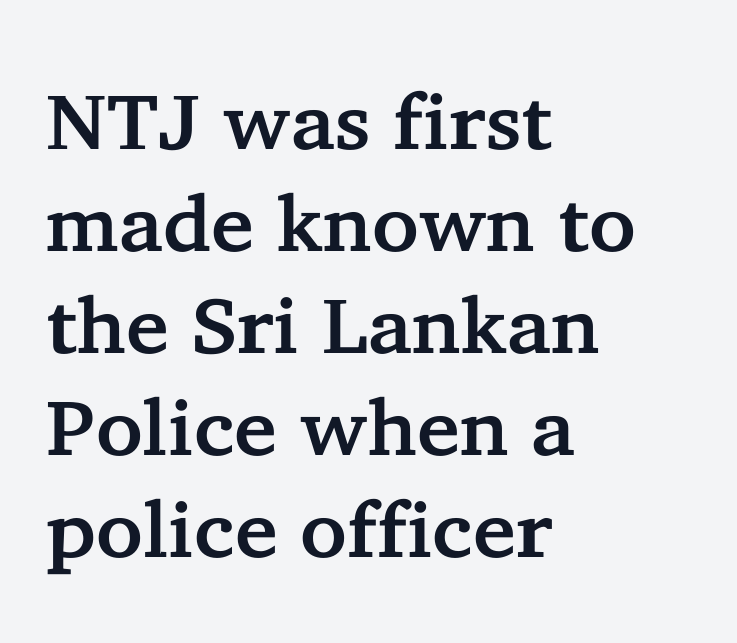
Q: Is the text italic (slanted)? A: No, it is upright.
Q: Is the typeface a serif or a sans-serif typeface? A: Serif.
Q: Is the text underlined? A: No.
Q: How is the paragraph aligned? A: Left-aligned.
Q: Is the spacing between letters normal or unusually wide? A: Normal.
Q: Is the spacing between lines tight, normal or loose? A: Normal.
Q: Width (condensed, normal, or wide)? A: Normal.
Q: Stroke contrast? A: Low.
Q: x-height? A: Medium.
Q: Monospaced? A: No.
